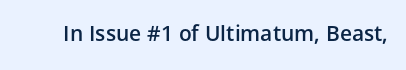
Q: Is the text bold? A: Semi-bold.
Q: Is the text italic (slanted)? A: No, it is upright.
Q: Is the text underlined? A: No.
Q: Is the spacing between letters normal or unusually wide? A: Normal.
